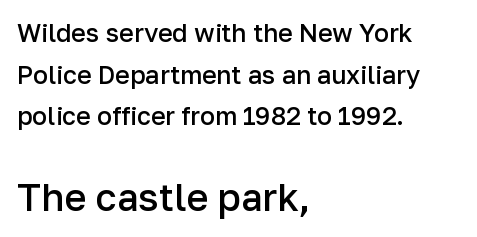
The image shows 38 px semibold sans-serif type, upright; set left-aligned, normal line spacing (1.67x), normal letter spacing, not underlined; the second (bottom) block is 1.52x larger; low stroke contrast and a medium x-height.
